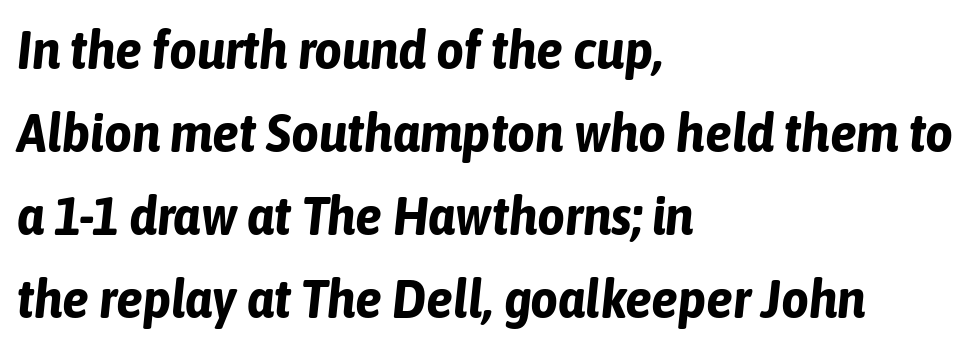
Where is the straight margin? On the left. In terms of weight, the rendering is a true, heavy bold. The type is set solid horizontally, with unmodified tracking. Do the characters align in a grid? No, the font is proportional. Evenly set lines give the paragraph a standard silhouette.
